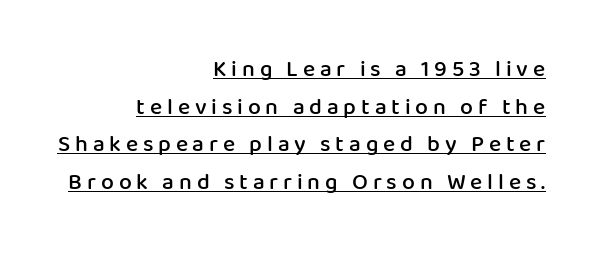
Caption: expanded tracking, letters set apart. In terms of leading, this rendering sits right in the middle. This rendering features underlined lettering. Nope, not italic — everything's standing straight.
